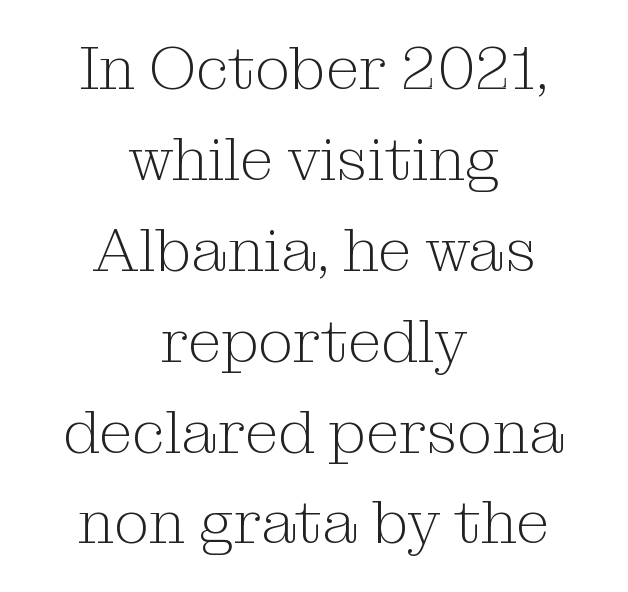
{"serif": "yes", "italic": "no", "bold": "no", "weight": "light", "width": "normal", "stroke_contrast": "medium", "x_height": "medium", "monospaced": "no", "underline": "no", "align": "center", "line_spacing": "normal", "line_spacing_ratio": 1.49, "letter_spacing": "normal", "letter_spacing_em": 0.0, "glyph_px": 61}
